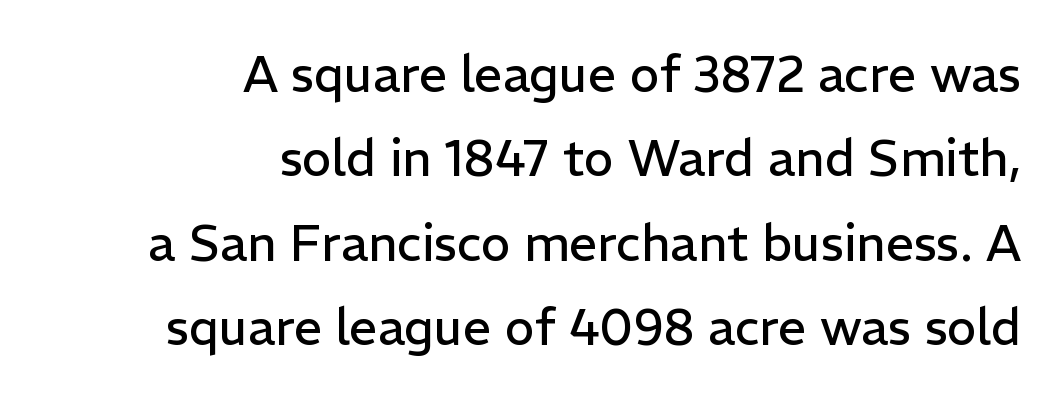
Is the letter spacing exaggerated? No — it looks like the ordinary default. These lines are rendered in a variable-pitch font. You can tell from the bare stems that sans-serif type was used. The letters stand upright; this is a roman face. This sample keeps an unexceptional amount of space between lines. Weight class: somewhere from thin through regular.
